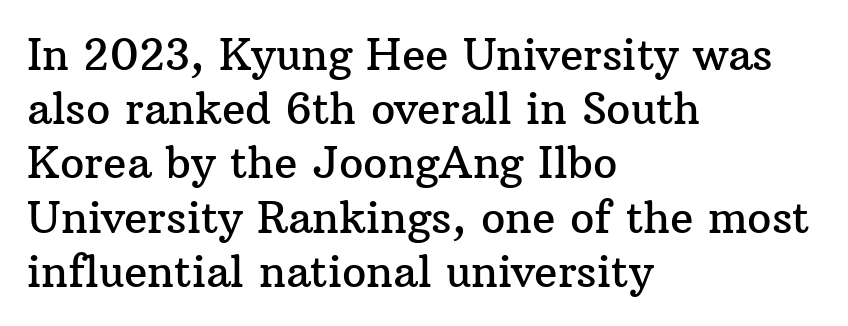
How would I describe the line gaps? Plain and ordinary. You could call the tracking neutral — neither tight nor loose. Spacing verdict: proportional, widths tailored to each character. Unlike italic type, these characters show no tilt at all. Descender tails drop into unmarked territory. This sample is left-justified, so line endings fall wherever the words run out.
